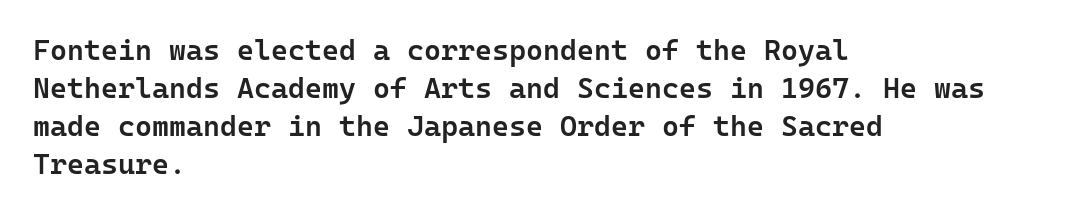
The image shows 29 px semibold sans-serif type, upright, monospaced; set left-aligned, normal line spacing (1.31x), normal letter spacing, not underlined; low stroke contrast and a medium x-height.
